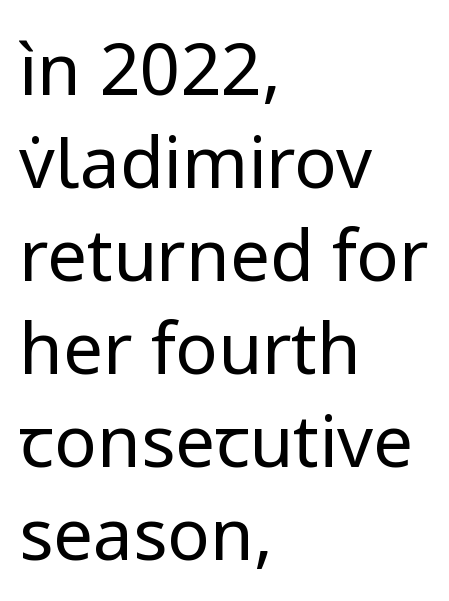
Stroke thickness stays within the range of a standard reading face or lighter. Where is the straight margin? On the left. Does the type have serifs? No, each stem ends abruptly. In terms of leading, this rendering sits right in the middle.
